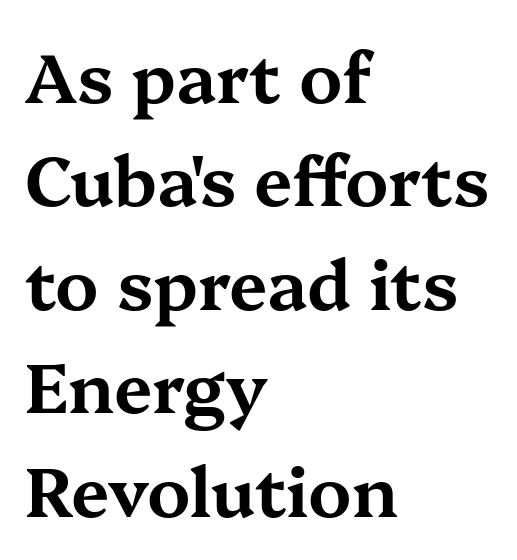
The image shows 69 px wide serif type, upright; set left-aligned, normal line spacing (1.5x), normal letter spacing, not underlined; medium stroke contrast and a medium x-height.
